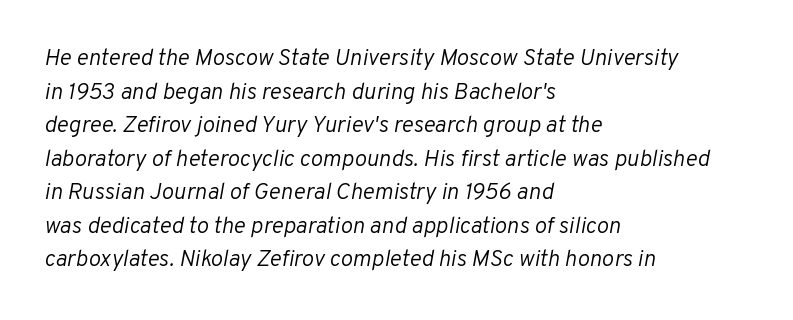
{"italic": "yes", "lean": "right", "slant_degrees": 10, "bold": "no", "underline": "no", "align": "left", "line_spacing": "normal", "line_spacing_ratio": 1.46, "letter_spacing": "normal", "letter_spacing_em": 0.0, "glyph_px": 23}
